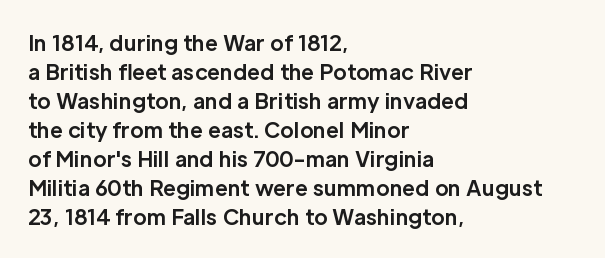
The image shows 21 px bold type, upright; set left-aligned, normal line spacing (1.38x), normal letter spacing, not underlined.
